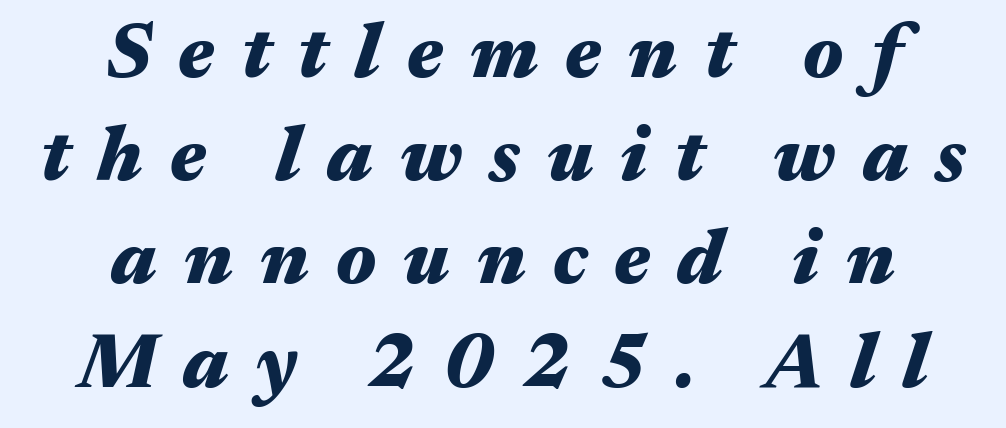
{"italic": "yes", "lean": "right", "slant_degrees": 17, "bold": "yes", "weight": "heavy", "width": "wide", "stroke_contrast": "medium", "x_height": "medium", "monospaced": "no", "underline": "no", "align": "center", "line_spacing": "normal", "line_spacing_ratio": 1.34, "letter_spacing": "wide", "letter_spacing_em": 0.35, "glyph_px": 77}
